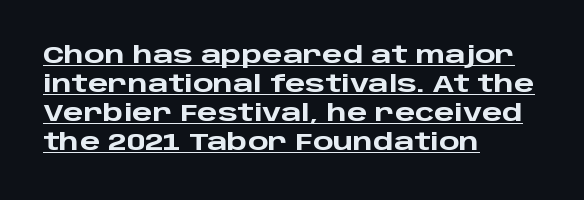
The rendered words wear a rule along their underside. Each line starts at the same left margin while the right side varies. The passage shown has conventional tracking throughout. Each glyph is drawn with heavy, bold strokes.
